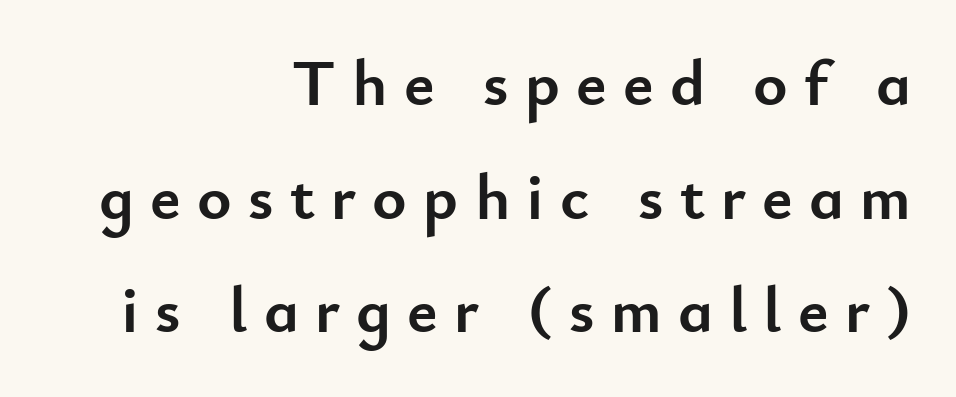
{"serif": "no", "italic": "no", "bold": "yes", "weight": "semibold", "width": "normal", "stroke_contrast": "low", "x_height": "small", "monospaced": "no", "underline": "no", "align": "right", "line_spacing_ratio": 1.75, "letter_spacing": "wide", "letter_spacing_em": 0.25, "glyph_px": 65}
